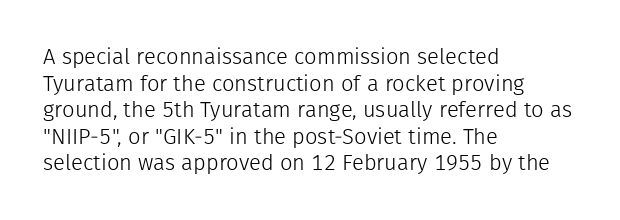
Q: Is the text bold? A: No.
Q: Is the text italic (slanted)? A: No, it is upright.
Q: Is the text underlined? A: No.
Q: How is the paragraph aligned? A: Left-aligned.
Q: Is the spacing between letters normal or unusually wide? A: Normal.
